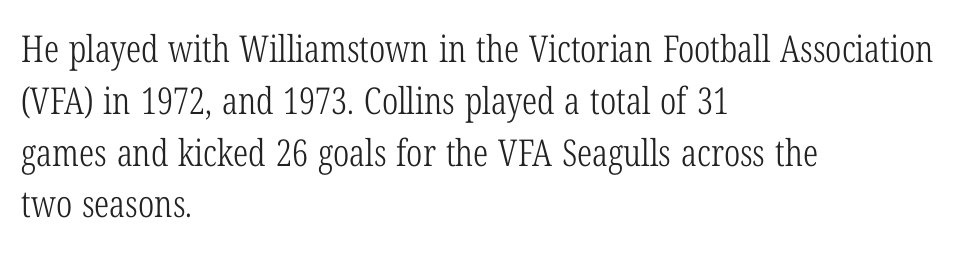
Look at the bottom of the vertical strokes: they flare into serifs here. Ink coverage per letter is moderate at most. The compositor pushed each line to the left boundary. The vertical gap from one line to the next is medium. The type is set solid horizontally, with unmodified tracking.
